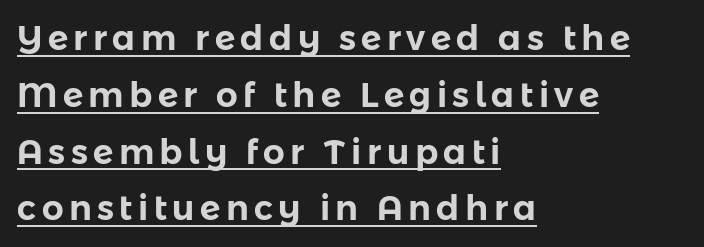
{"serif": "no", "italic": "no", "width": "normal", "stroke_contrast": "low", "x_height": "medium", "monospaced": "no", "underline": "yes", "align": "left", "line_spacing": "normal", "line_spacing_ratio": 1.67, "glyph_px": 34}
